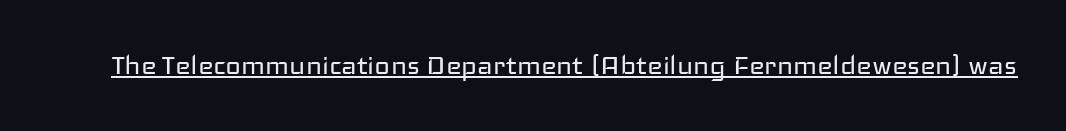
{"serif": "no", "italic": "no", "bold": "no", "weight": "regular", "width": "wide", "stroke_contrast": "low", "x_height": "medium", "monospaced": "no", "underline": "yes", "letter_spacing": "normal", "letter_spacing_em": 0.0, "glyph_px": 33}
